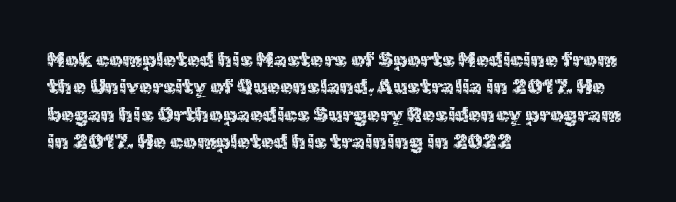
{"italic": "no", "bold": "no", "underline": "no", "align": "left", "line_spacing": "normal", "line_spacing_ratio": 1.3, "letter_spacing": "normal", "letter_spacing_em": 0.0, "glyph_px": 21}
